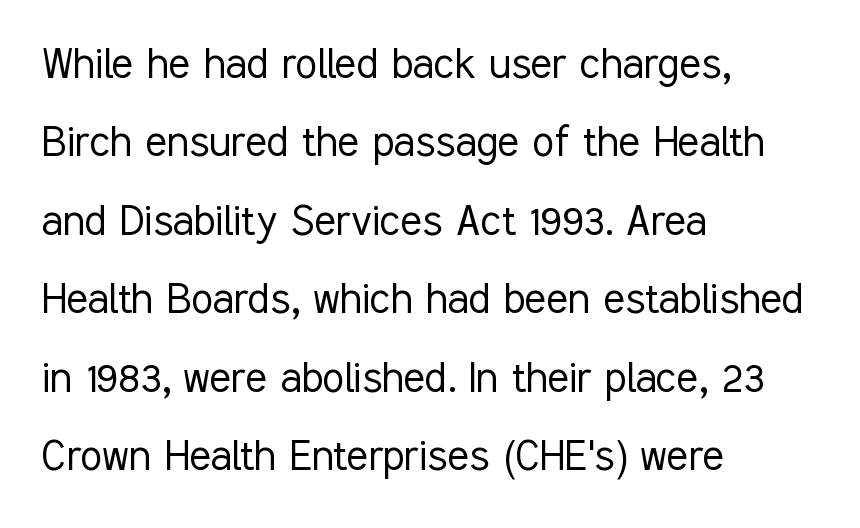
Q: Is the text bold? A: No.
Q: Is the text italic (slanted)? A: No, it is upright.
Q: Is the typeface a serif or a sans-serif typeface? A: Sans-serif.
Q: Is the text underlined? A: No.
Q: How is the paragraph aligned? A: Left-aligned.
Q: Is the spacing between letters normal or unusually wide? A: Normal.
Q: Is the spacing between lines tight, normal or loose? A: Normal.
Q: Width (condensed, normal, or wide)? A: Condensed.
Q: Stroke contrast? A: Low.
Q: x-height? A: Medium.
Q: Monospaced? A: No.
